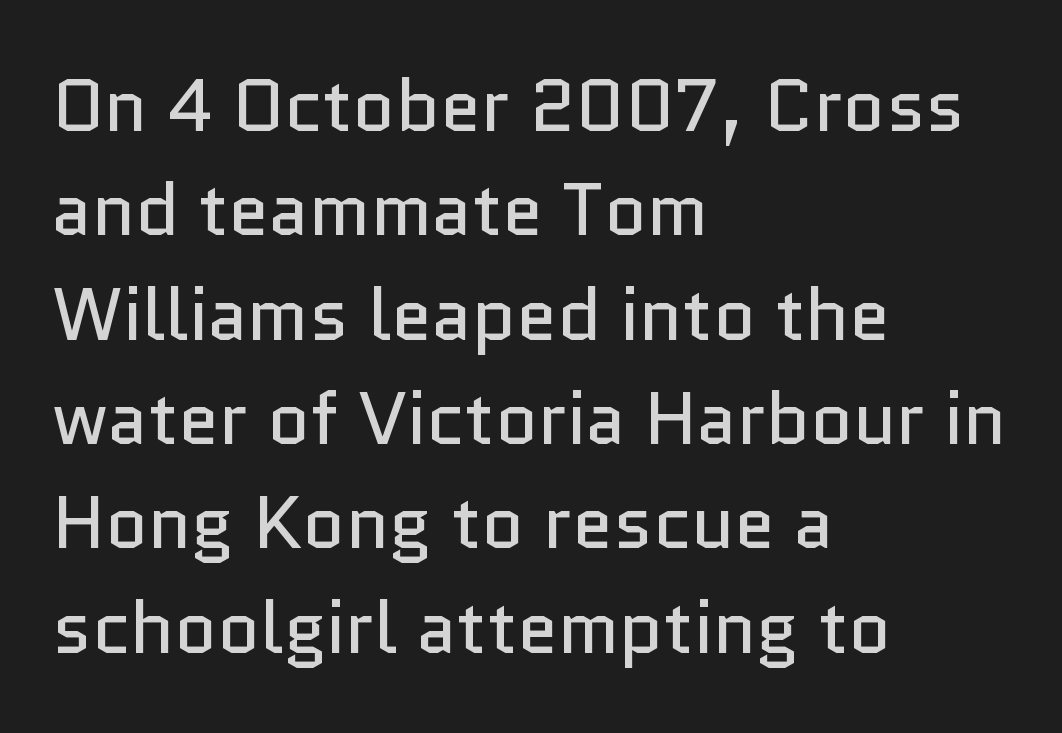
Q: Is the text bold? A: No.
Q: Is the text italic (slanted)? A: No, it is upright.
Q: Is the typeface a serif or a sans-serif typeface? A: Sans-serif.
Q: Is the text underlined? A: No.
Q: How is the paragraph aligned? A: Left-aligned.
Q: Is the spacing between letters normal or unusually wide? A: Normal.
Q: Is the spacing between lines tight, normal or loose? A: Normal.
Q: Width (condensed, normal, or wide)? A: Normal.
Q: Stroke contrast? A: Low.
Q: x-height? A: Medium.
Q: Monospaced? A: No.
